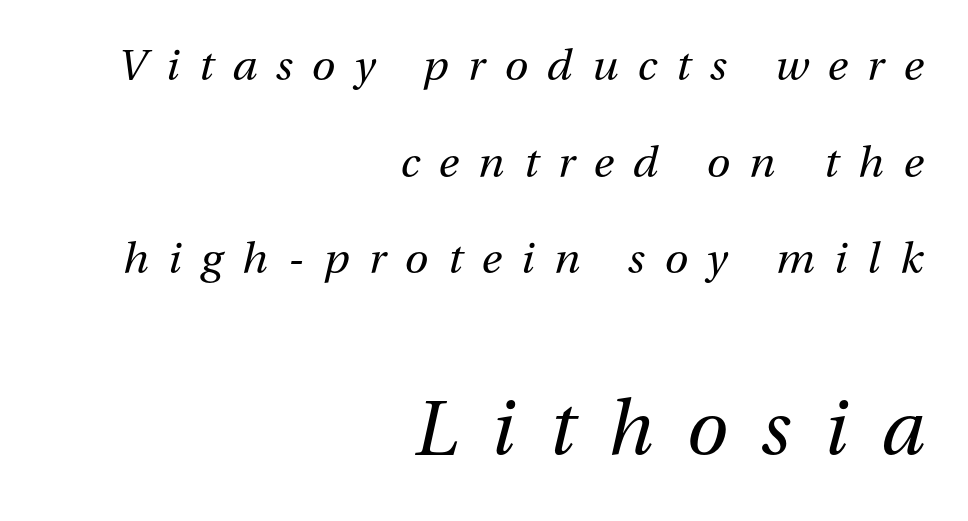
Q: Is the text bold? A: No.
Q: Is the text italic (slanted)? A: Yes, it leans right by about 13 degrees.
Q: Is the text underlined? A: No.
Q: How is the paragraph aligned? A: Right-aligned.
Q: Is the spacing between letters normal or unusually wide? A: Unusually wide.
Q: Is the spacing between lines tight, normal or loose? A: Loose.
Q: Which block of text is set in a larger size, the first (top) or the second (bottom)? A: The second (bottom) one.
Q: Width (condensed, normal, or wide)? A: Normal.
Q: Stroke contrast? A: Medium.
Q: x-height? A: Medium.
Q: Monospaced? A: No.
